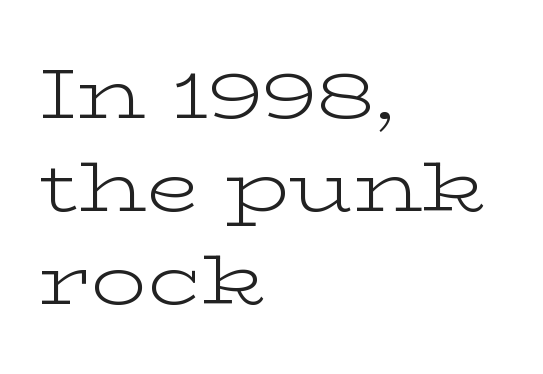
{"serif": "yes", "italic": "no", "bold": "no", "weight": "light", "width": "wide", "stroke_contrast": "low", "x_height": "medium", "monospaced": "no", "underline": "no", "align": "left", "line_spacing": "normal", "line_spacing_ratio": 1.33, "letter_spacing": "normal", "letter_spacing_em": 0.0, "glyph_px": 70}
